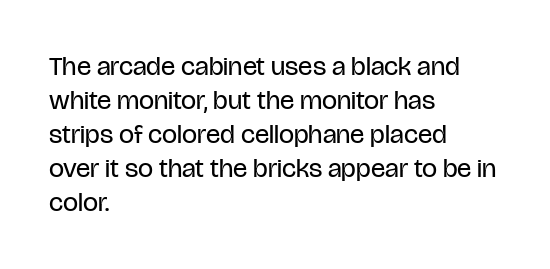
The image shows 27 px text type, upright; set left-aligned, normal line spacing (1.26x), normal letter spacing, not underlined.
